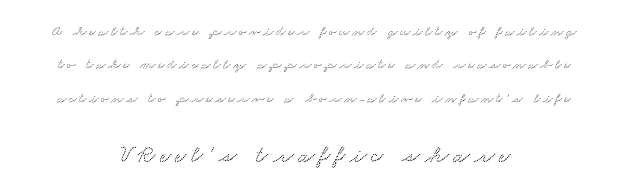
The image shows 24 px text type; set centered, loose line spacing (2.39x), not underlined; the second (bottom) block is 1.71x larger.
